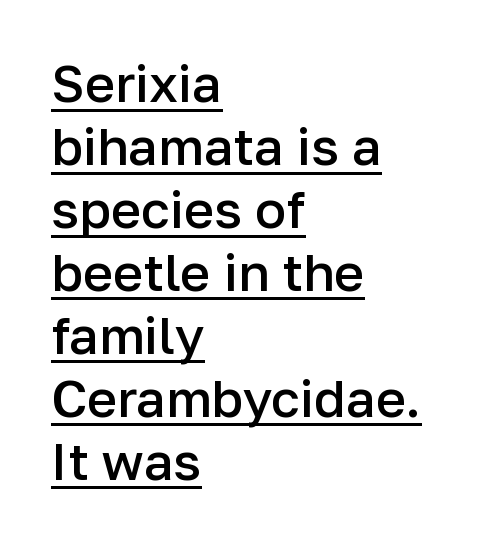
The strokes are fattened partway — semibold, not bold. Visually the block forms a straight wall on the left and a jagged coastline on the right. Check where the strokes stop: nothing finishes them off — pure sans. Style check: upright. Every word sits above its own underline.
